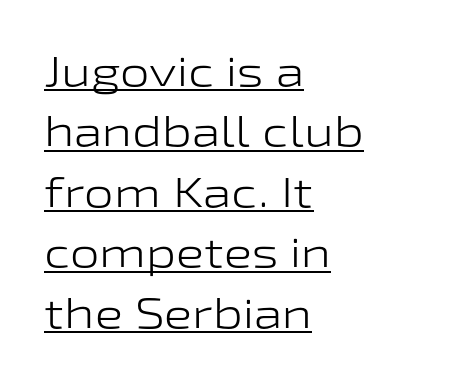
Q: Is the text bold? A: No.
Q: Is the text italic (slanted)? A: No, it is upright.
Q: Is the typeface a serif or a sans-serif typeface? A: Sans-serif.
Q: Is the text underlined? A: Yes.
Q: How is the paragraph aligned? A: Left-aligned.
Q: Is the spacing between letters normal or unusually wide? A: Normal.
Q: Is the spacing between lines tight, normal or loose? A: Normal.
Q: Width (condensed, normal, or wide)? A: Wide.
Q: Stroke contrast? A: Low.
Q: x-height? A: Medium.
Q: Monospaced? A: No.
